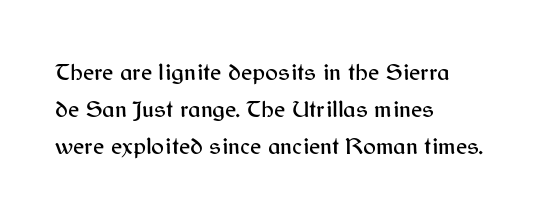
Q: Is the text italic (slanted)? A: No, it is upright.
Q: Is the text underlined? A: No.
Q: How is the paragraph aligned? A: Left-aligned.
Q: Is the spacing between letters normal or unusually wide? A: Normal.
Q: Is the spacing between lines tight, normal or loose? A: Normal.
